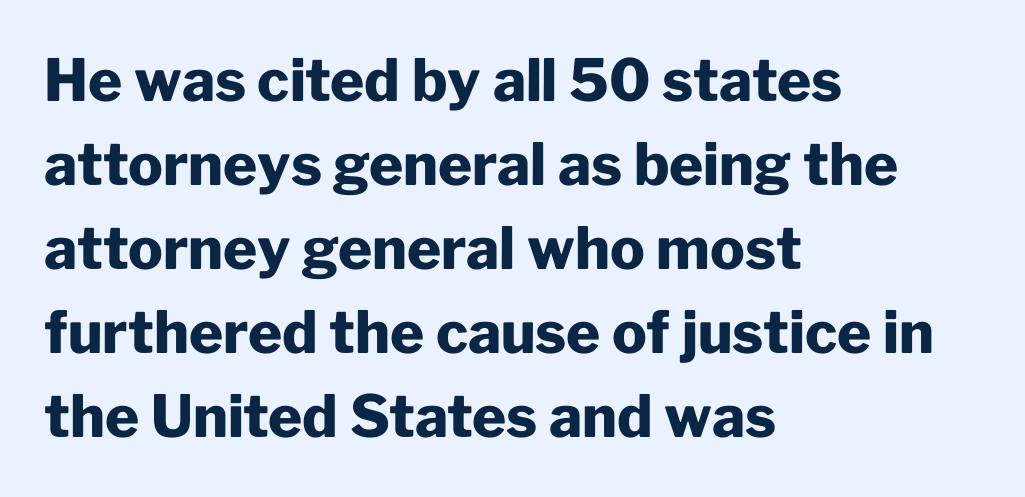
Regarding serifs, this sample does without them. The space between consecutive lines is moderate. A full-strength bold gives these letters their thick strokes. Each line starts at the same left margin while the right side varies. The passage shown is typed in a proportional face where columns would drift.
